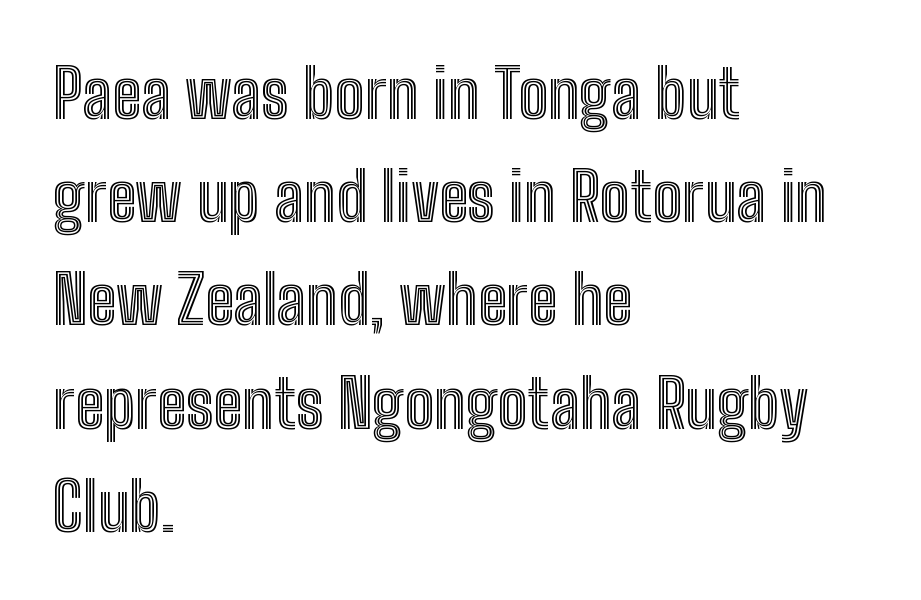
{"italic": "no", "width": "condensed", "x_height": "medium", "monospaced": "no", "underline": "no", "align": "left", "line_spacing": "normal", "line_spacing_ratio": 1.54, "letter_spacing": "normal", "letter_spacing_em": 0.0, "glyph_px": 67}
